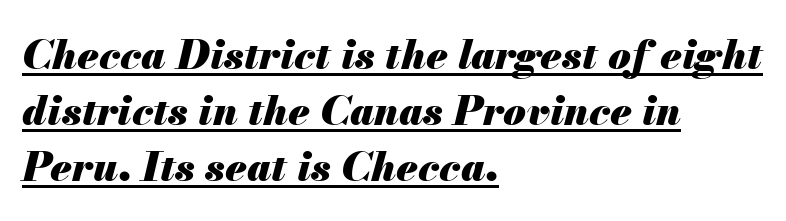
The image shows 41 px heavy type, italic (leaning right); set left-aligned, normal line spacing (1.37x), normal letter spacing, underlined; medium stroke contrast and a small x-height.
